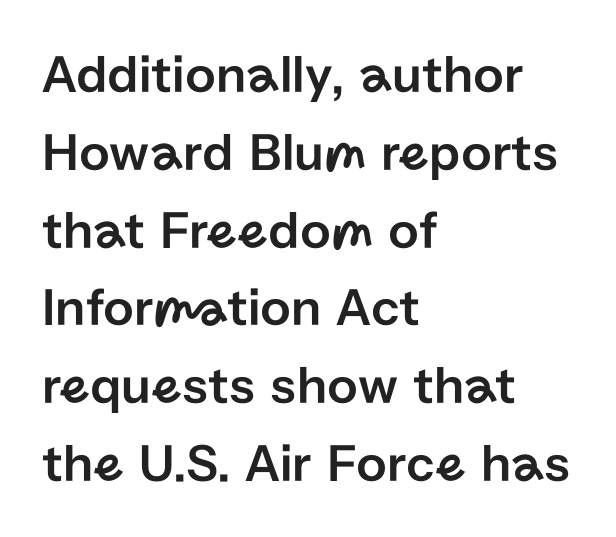
{"serif": "no", "italic": "no", "width": "normal", "stroke_contrast": "low", "x_height": "medium", "monospaced": "no", "underline": "no", "align": "left", "line_spacing": "normal", "line_spacing_ratio": 1.44, "letter_spacing": "normal", "letter_spacing_em": 0.0, "glyph_px": 54}
